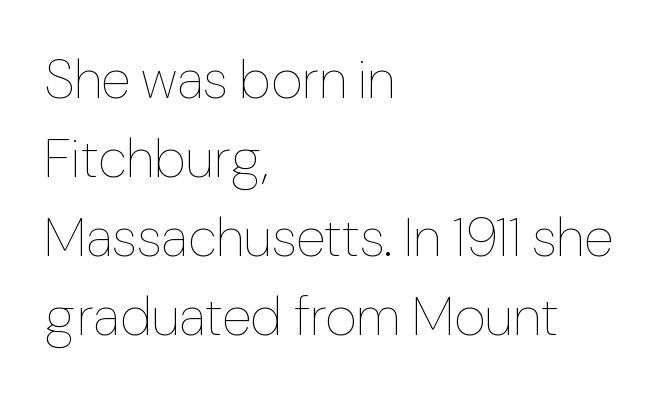
The image shows 54 px thin type, upright; set left-aligned, normal line spacing (1.46x), normal letter spacing, not underlined; low stroke contrast and a medium x-height.
